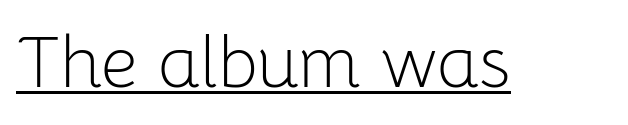
The image shows 73 px light sans-serif type, upright; set normal letter spacing, underlined; low stroke contrast and a medium x-height.
